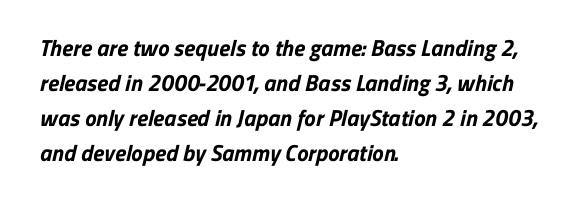
The image shows 23 px bold type; set left-aligned, normal line spacing (1.52x), normal letter spacing, not underlined.
